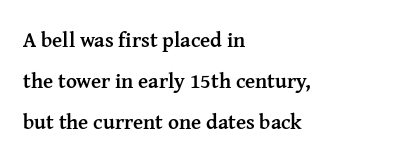
Q: Is the text bold? A: Yes.
Q: Is the text italic (slanted)? A: No, it is upright.
Q: Is the text underlined? A: No.
Q: How is the paragraph aligned? A: Left-aligned.
Q: Is the spacing between letters normal or unusually wide? A: Normal.
Q: Is the spacing between lines tight, normal or loose? A: Loose.
